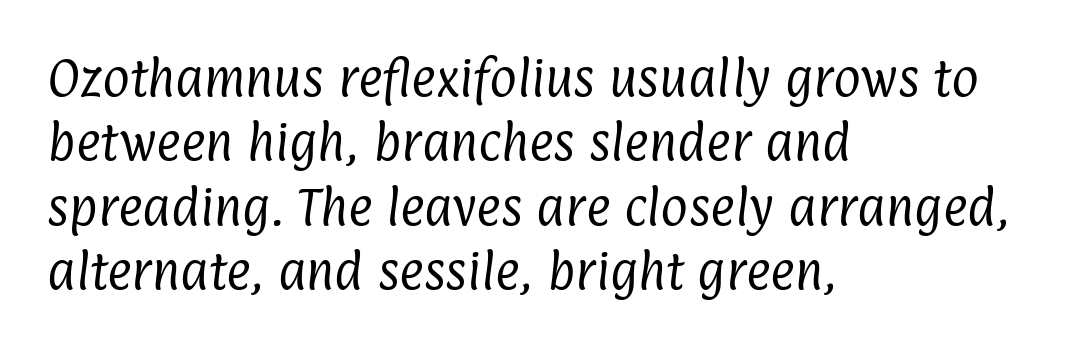
Serifs: no, the terminals of the letterforms are clean. Horizontal bands of white between lines are of average thickness. Is this a fixed-width face? No — the glyphs have proportional, varying widths. The font sits on the lighter half of the weight spectrum, regular included. The paragraph shown leans on its left margin. What stands out about the letter spacing? Nothing — it is the standard amount.
